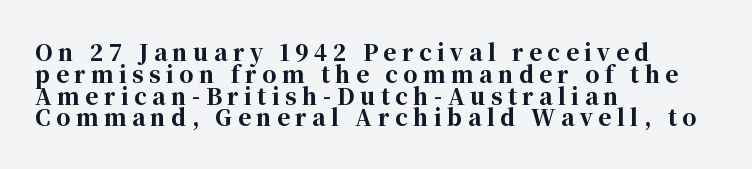
The image shows 22 px bold type, upright; set left-aligned, tight line spacing (0.99x), unusually wide letter spacing (+0.25 em), not underlined.
